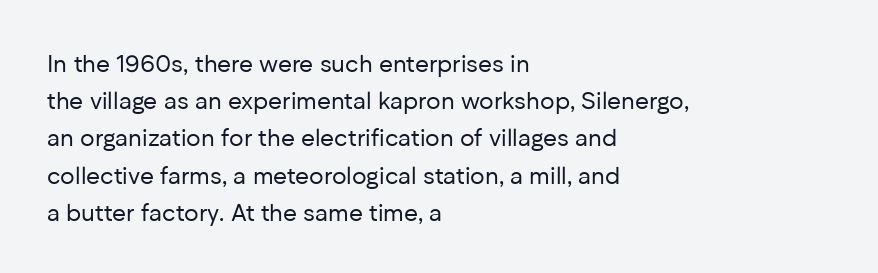
Q: Is the text bold? A: No.
Q: Is the text italic (slanted)? A: No, it is upright.
Q: Is the text underlined? A: No.
Q: How is the paragraph aligned? A: Left-aligned.
Q: Is the spacing between letters normal or unusually wide? A: Normal.
Q: Is the spacing between lines tight, normal or loose? A: Normal.
